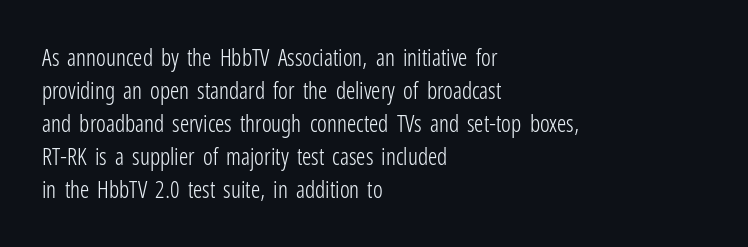
Honestly, the row spacing looks completely unremarkable. Caption: face not bold, strokes unweighted. Posture: vertical. This rendering features lettering with no underline. The setting favours the left margin, as ordinary paragraphs usually do.
